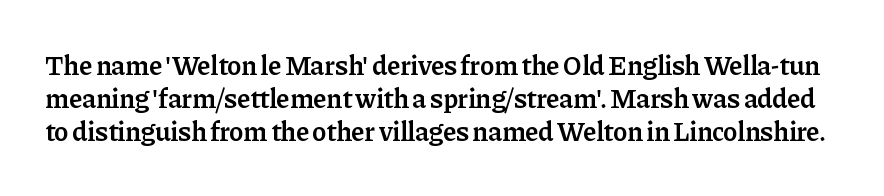
{"italic": "no", "bold": "semi", "underline": "no", "line_spacing_ratio": 1.23, "letter_spacing": "normal", "letter_spacing_em": 0.0, "glyph_px": 27}
